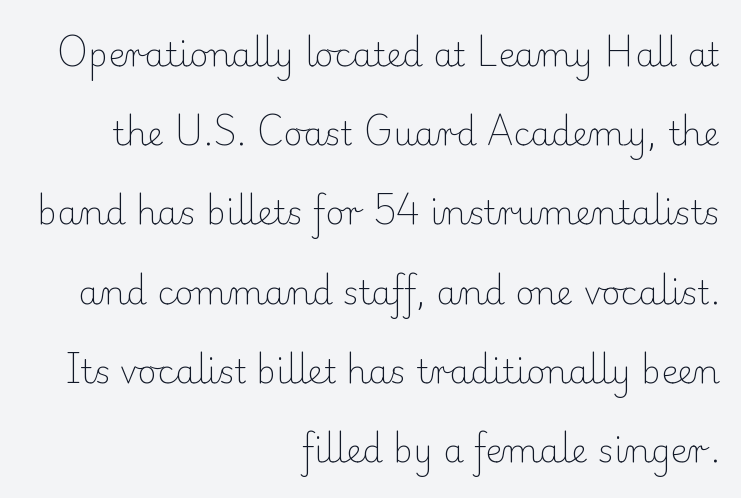
Q: Is the text bold? A: No.
Q: Is the text italic (slanted)? A: No, it is upright.
Q: Is the typeface a serif or a sans-serif typeface? A: Serif.
Q: Is the text underlined? A: No.
Q: How is the paragraph aligned? A: Right-aligned.
Q: Is the spacing between letters normal or unusually wide? A: Normal.
Q: Is the spacing between lines tight, normal or loose? A: Loose.
Q: Width (condensed, normal, or wide)? A: Normal.
Q: Stroke contrast? A: Low.
Q: x-height? A: Small.
Q: Monospaced? A: No.
